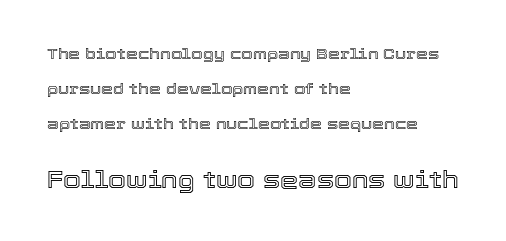
Q: Is the text italic (slanted)? A: No, it is upright.
Q: Is the text underlined? A: No.
Q: How is the paragraph aligned? A: Left-aligned.
Q: Is the spacing between letters normal or unusually wide? A: Normal.
Q: Is the spacing between lines tight, normal or loose? A: Loose.
Q: Which block of text is set in a larger size, the first (top) or the second (bottom)? A: The second (bottom) one.
